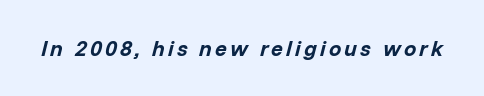
The image shows 22 px bold type, italic (leaning right); set not underlined.
